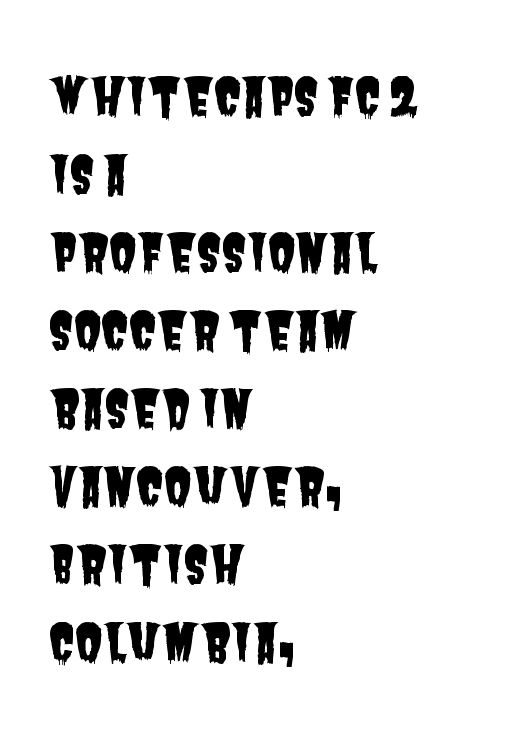
Think of a printed novel: that variable character pitch is what you see here. The text block is weighted toward the left margin, trailing off unevenly rightward. Type style note: lacks serifs. You could call the tracking neutral — neither tight nor loose.
